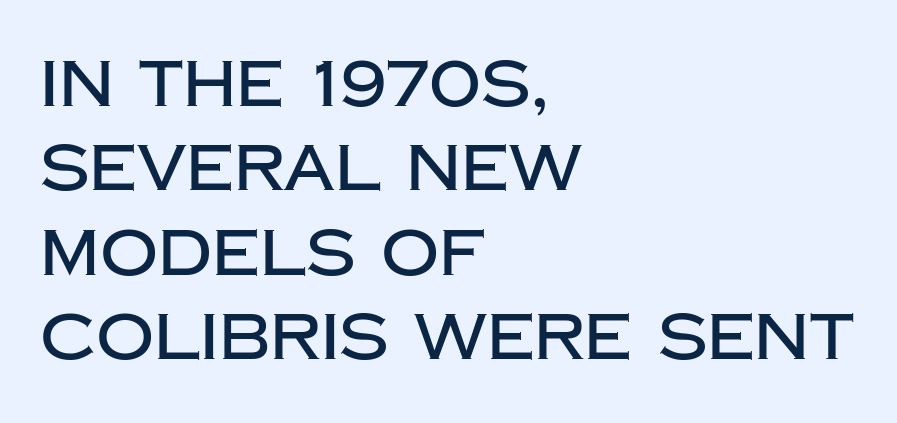
{"serif": "no", "italic": "no", "width": "normal", "stroke_contrast": "low", "x_height": "large", "monospaced": "no", "underline": "no", "align": "left", "line_spacing": "normal", "line_spacing_ratio": 1.32, "letter_spacing": "normal", "letter_spacing_em": 0.0, "glyph_px": 64}
